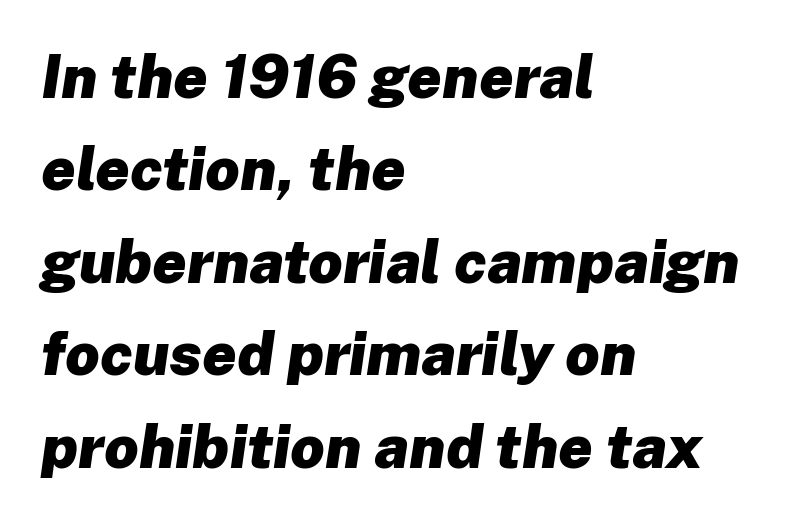
Leftover space on each line is placed entirely after the last word. Each row of text sits above clean, open space. Observe the ordinary spacing: letters are neighbours, not strangers. Posture: slanted. A dark, heavy texture on the line: the type is bold.
